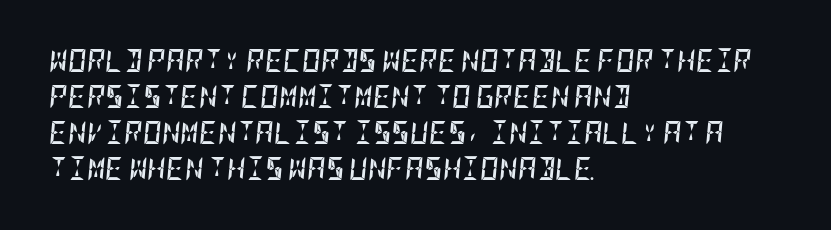
Q: Is the text bold? A: Yes.
Q: Is the text italic (slanted)? A: Yes, it leans right by about 5 degrees.
Q: Is the text underlined? A: No.
Q: How is the paragraph aligned? A: Left-aligned.
Q: Is the spacing between letters normal or unusually wide? A: Normal.
Q: Is the spacing between lines tight, normal or loose? A: Normal.
